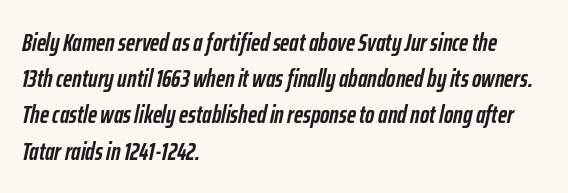
Q: Is the text bold? A: Yes.
Q: Is the text italic (slanted)? A: Yes, it leans right by about 12 degrees.
Q: Is the text underlined? A: No.
Q: How is the paragraph aligned? A: Left-aligned.
Q: Is the spacing between letters normal or unusually wide? A: Normal.
Q: Is the spacing between lines tight, normal or loose? A: Normal.
